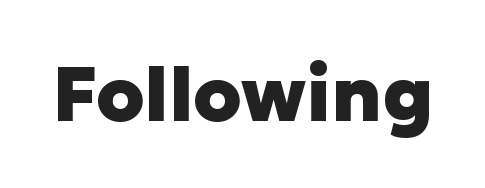
Q: Is the text bold? A: Yes.
Q: Is the text italic (slanted)? A: No, it is upright.
Q: Is the typeface a serif or a sans-serif typeface? A: Sans-serif.
Q: Is the text underlined? A: No.
Q: Is the spacing between letters normal or unusually wide? A: Normal.
Q: Width (condensed, normal, or wide)? A: Normal.
Q: Stroke contrast? A: Low.
Q: x-height? A: Medium.
Q: Monospaced? A: No.
